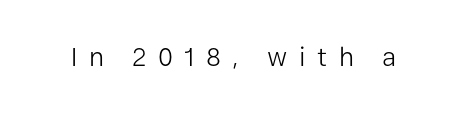
The image shows 27 px text type, upright; set unusually wide letter spacing (+0.42 em), not underlined.
